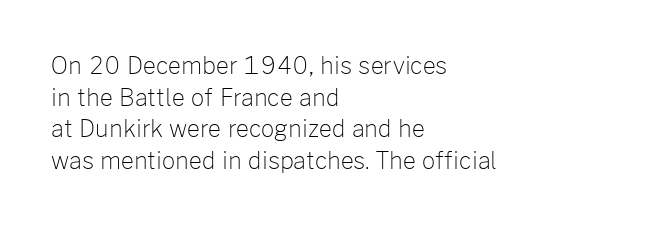
{"italic": "no", "bold": "no", "underline": "no", "align": "left", "line_spacing": "normal", "line_spacing_ratio": 1.37, "letter_spacing": "normal", "letter_spacing_em": 0.0, "glyph_px": 23}
